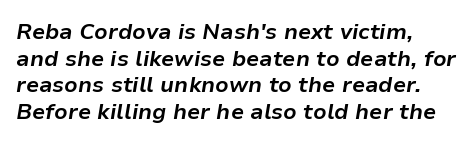
The image shows 22 px bold type, italic (leaning right); set left-aligned, line spacing 1.21x, normal letter spacing, not underlined.
